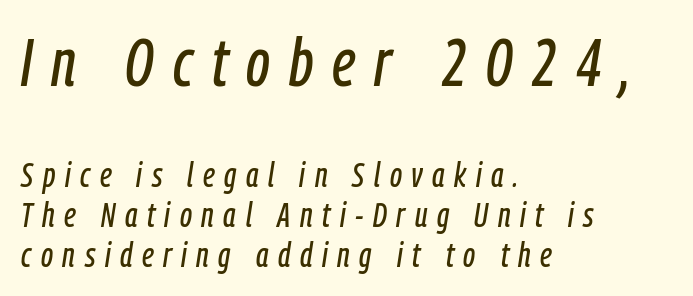
Left-aligned paragraph, ragged on the right. Display-style spreading of the glyphs; the letterfit is very open. Spacing verdict: proportional, widths tailored to each character. These lines were composed using italics.
